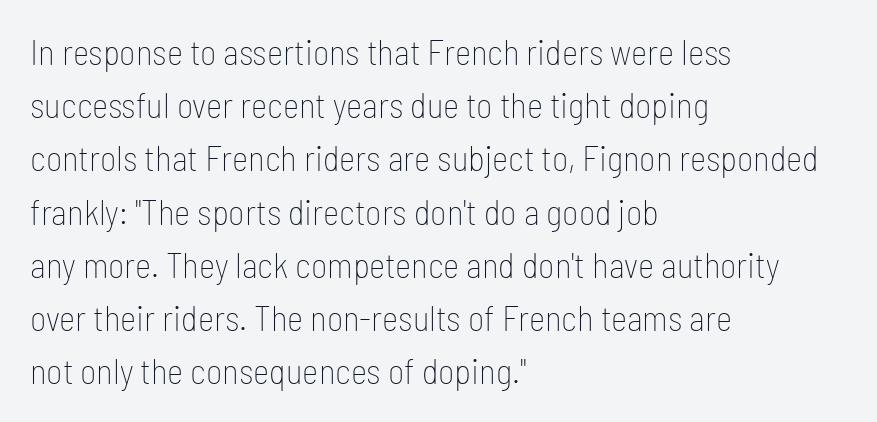
Q: Is the text bold? A: No.
Q: Is the text italic (slanted)? A: No, it is upright.
Q: Is the typeface a serif or a sans-serif typeface? A: Sans-serif.
Q: Is the text underlined? A: No.
Q: How is the paragraph aligned? A: Left-aligned.
Q: Is the spacing between letters normal or unusually wide? A: Normal.
Q: Is the spacing between lines tight, normal or loose? A: Normal.
Q: Width (condensed, normal, or wide)? A: Condensed.
Q: Stroke contrast? A: Low.
Q: x-height? A: Medium.
Q: Monospaced? A: No.
